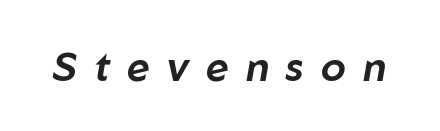
The baseline area is clear. Compared with typical body copy, the letter spacing here is much looser. Does the lettering tilt? It does — this is italic. Each letter keeps its own natural width here, so spacing adapts to shape.
